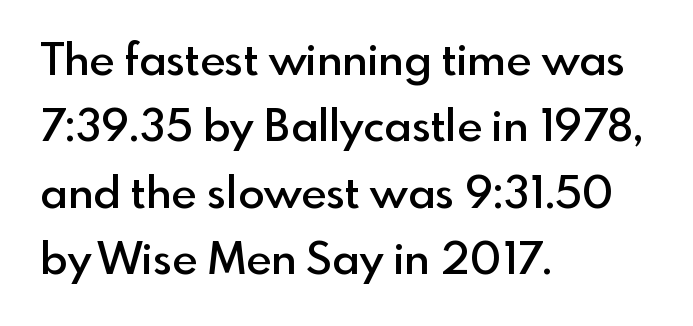
Stroke thickness is moderately raised; the sample reads as semibold. Varying glyph widths throughout — classic text-font behaviour. The passage shown is typeset with a sans-serif family. Notice how the passage keeps a crisp vertical edge on the left only.
